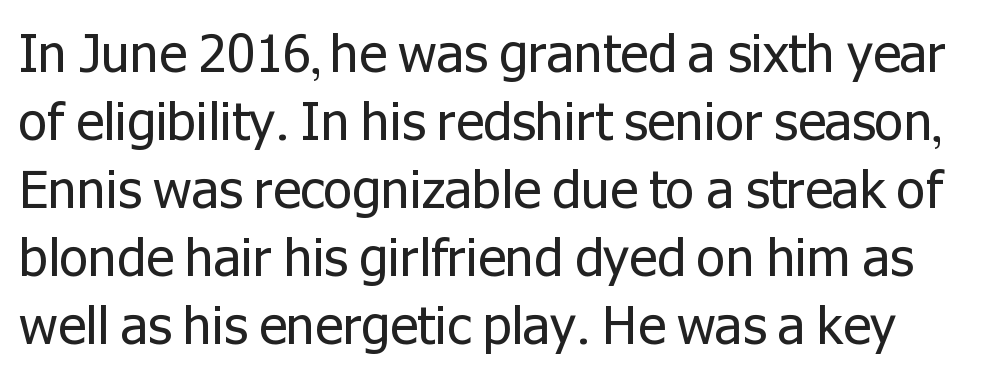
{"serif": "no", "italic": "no", "bold": "no", "weight": "regular", "width": "normal", "stroke_contrast": "low", "x_height": "medium", "monospaced": "no", "underline": "no", "line_spacing": "normal", "line_spacing_ratio": 1.31, "letter_spacing": "normal", "letter_spacing_em": 0.0, "glyph_px": 52}
